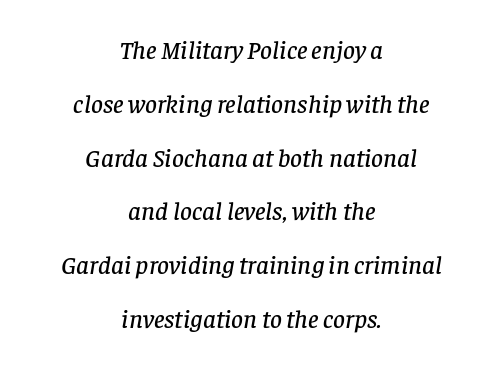
{"italic": "yes", "lean": "right", "slant_degrees": 8, "underline": "no", "align": "center", "line_spacing": "loose", "line_spacing_ratio": 2.07, "letter_spacing": "normal", "letter_spacing_em": 0.0, "glyph_px": 26}
